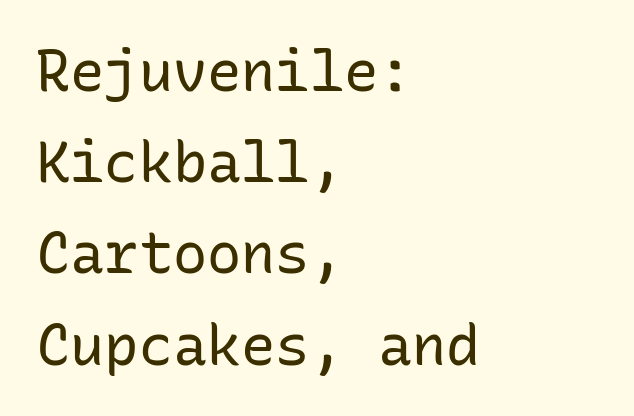
The lines in this sample share a left origin and differ only in where they stop. Note: no serifs on the glyphs. Rows of type keep a routine distance in the vertical direction. The passage shown is not bold in any degree.
